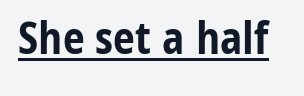
Are there feet on the stems? There aren't — it's a sans. The letters stand upright; this is a roman face. The letterforms sit shoulder to shoulder at normal distance. This is underlined copy, the kind a proofreader might mark for attention.
